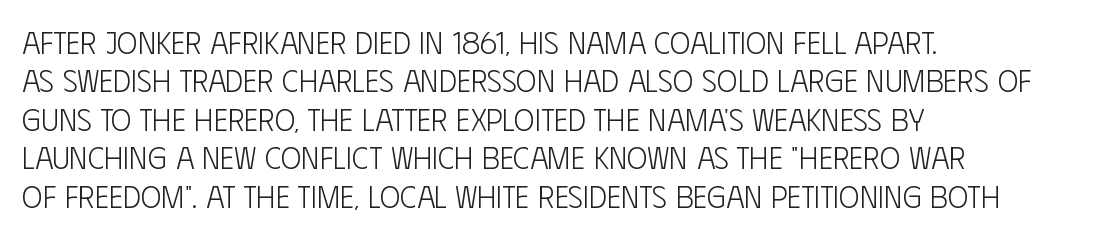
Only glyphs here, with clear space below each row. The specimen reads as upright at a glance. Look at the bottom of the vertical strokes: they stop flat, with no serifs. Between one letter and the next there's only the usual sliver of space.
